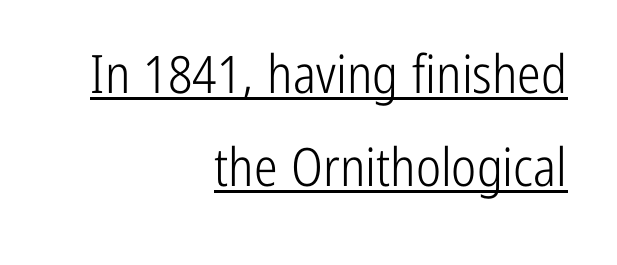
{"serif": "no", "italic": "no", "bold": "no", "weight": "light", "width": "condensed", "stroke_contrast": "low", "x_height": "medium", "monospaced": "no", "underline": "yes", "align": "right", "line_spacing_ratio": 1.75, "letter_spacing": "normal", "letter_spacing_em": 0.0, "glyph_px": 53}
